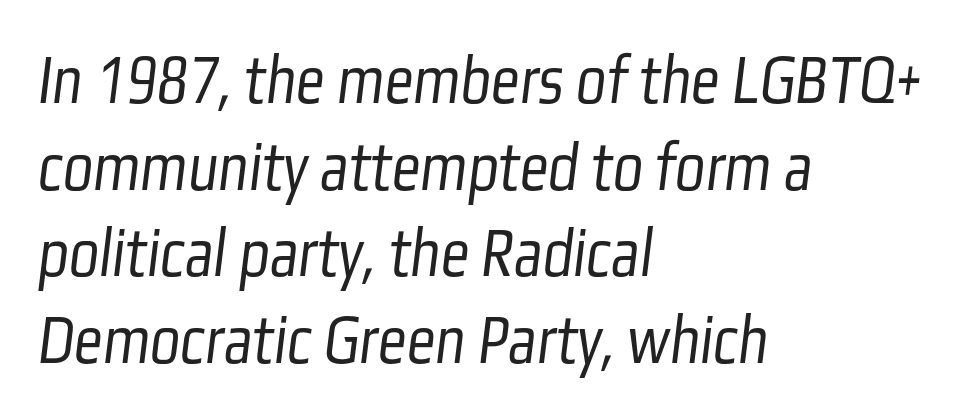
{"serif": "no", "bold": "no", "weight": "light", "width": "condensed", "stroke_contrast": "low", "x_height": "medium", "monospaced": "no", "underline": "no", "align": "left", "line_spacing_ratio": 1.22, "letter_spacing": "normal", "letter_spacing_em": 0.0, "glyph_px": 71}
